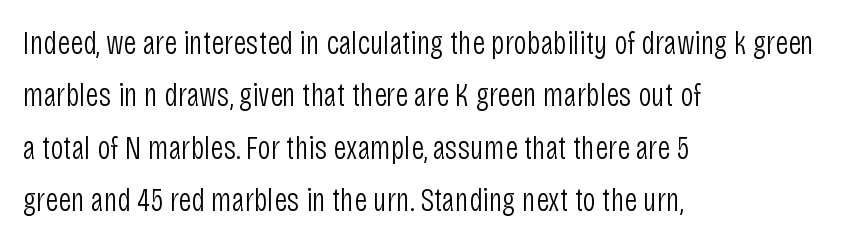
These lines sit exactly where default settings would place them. Caption: standard tracking, unaltered. A sans-serif font was chosen for this passage. This is the regular roman posture of the typeface. The space beneath each line is pristine and unruled.
